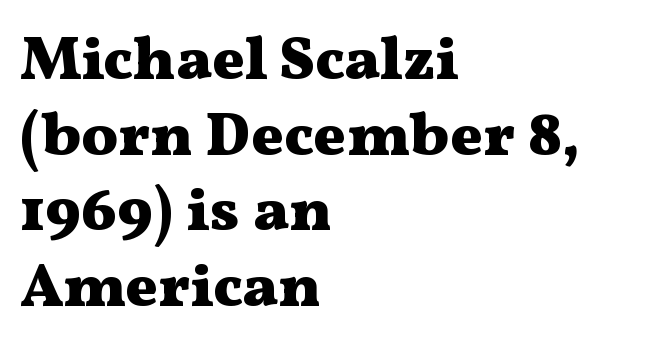
Q: Is the text bold? A: Yes.
Q: Is the text italic (slanted)? A: No, it is upright.
Q: Is the typeface a serif or a sans-serif typeface? A: Serif.
Q: Is the text underlined? A: No.
Q: How is the paragraph aligned? A: Left-aligned.
Q: Is the spacing between letters normal or unusually wide? A: Normal.
Q: Width (condensed, normal, or wide)? A: Wide.
Q: Stroke contrast? A: Medium.
Q: x-height? A: Medium.
Q: Monospaced? A: No.
